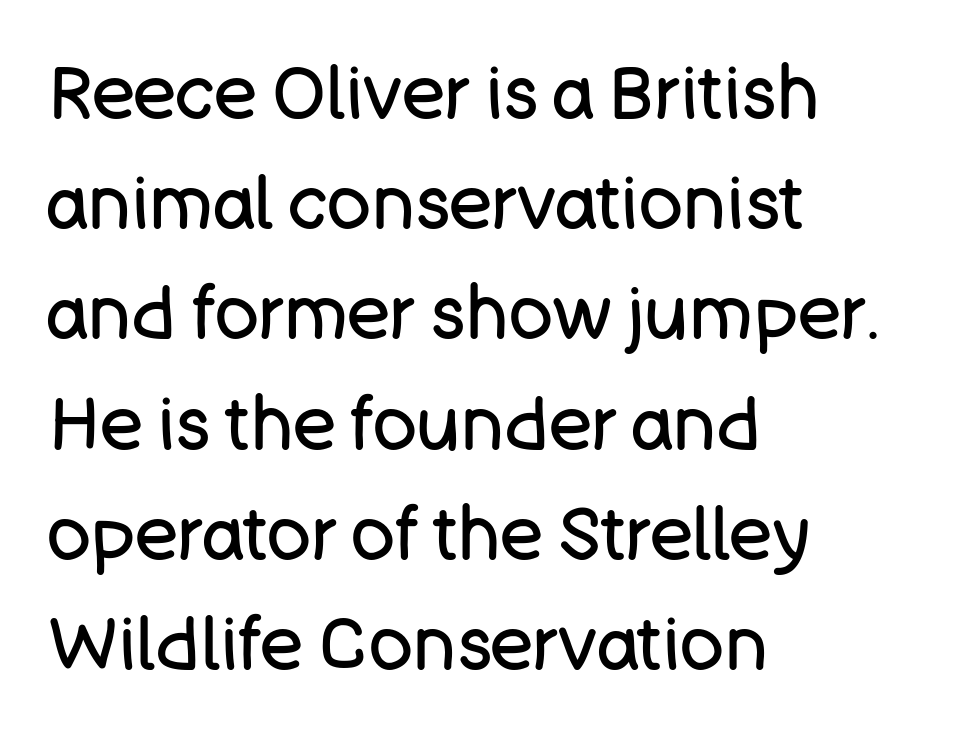
The image shows 73 px regular-weight sans-serif type, upright; set left-aligned, normal line spacing (1.51x), normal letter spacing, not underlined; low stroke contrast and a large x-height.
